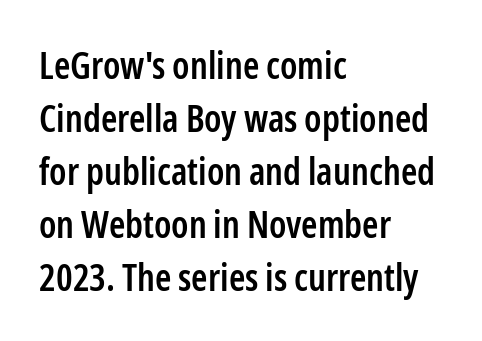
Q: Is the text bold? A: Semi-bold.
Q: Is the text italic (slanted)? A: No, it is upright.
Q: Is the typeface a serif or a sans-serif typeface? A: Sans-serif.
Q: Is the text underlined? A: No.
Q: How is the paragraph aligned? A: Left-aligned.
Q: Is the spacing between letters normal or unusually wide? A: Normal.
Q: Is the spacing between lines tight, normal or loose? A: Normal.
Q: Width (condensed, normal, or wide)? A: Condensed.
Q: Stroke contrast? A: Low.
Q: x-height? A: Medium.
Q: Monospaced? A: No.
